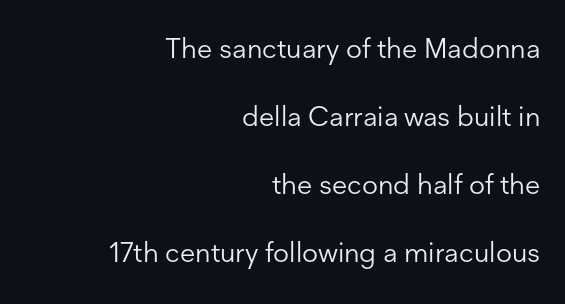
{"serif": "no", "italic": "no", "bold": "no", "weight": "light", "width": "normal", "stroke_contrast": "low", "x_height": "medium", "monospaced": "no", "underline": "no", "align": "right", "line_spacing": "loose", "line_spacing_ratio": 2.43, "letter_spacing": "normal", "letter_spacing_em": 0.0, "glyph_px": 28}
